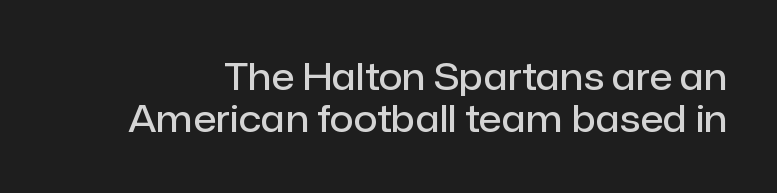
Q: Is the text bold? A: Semi-bold.
Q: Is the text italic (slanted)? A: No, it is upright.
Q: Is the typeface a serif or a sans-serif typeface? A: Sans-serif.
Q: Is the text underlined? A: No.
Q: Is the spacing between letters normal or unusually wide? A: Normal.
Q: Is the spacing between lines tight, normal or loose? A: Tight.
Q: Width (condensed, normal, or wide)? A: Normal.
Q: Stroke contrast? A: Low.
Q: x-height? A: Medium.
Q: Monospaced? A: No.
